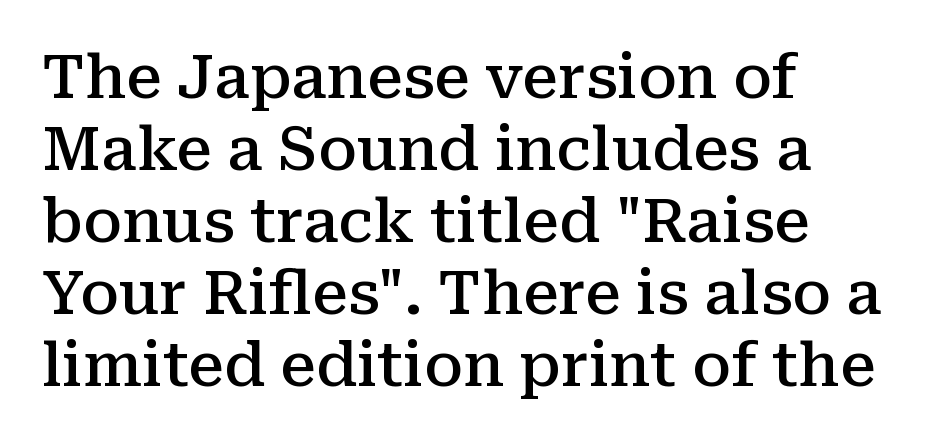
{"serif": "yes", "italic": "no", "bold": "semi", "weight": "semibold", "width": "normal", "stroke_contrast": "medium", "x_height": "medium", "monospaced": "no", "underline": "no", "align": "left", "line_spacing_ratio": 1.2, "letter_spacing": "normal", "letter_spacing_em": 0.0, "glyph_px": 60}
